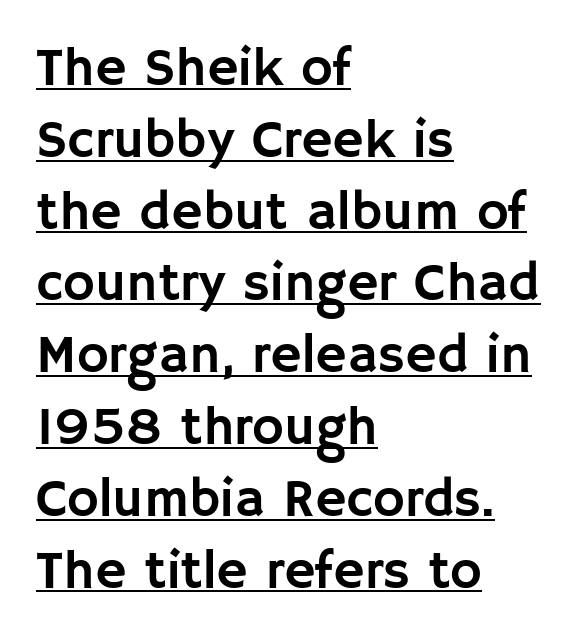
{"serif": "no", "italic": "no", "width": "normal", "stroke_contrast": "low", "x_height": "large", "monospaced": "no", "underline": "yes", "align": "left", "line_spacing": "normal", "line_spacing_ratio": 1.33, "letter_spacing": "normal", "letter_spacing_em": 0.0, "glyph_px": 54}
